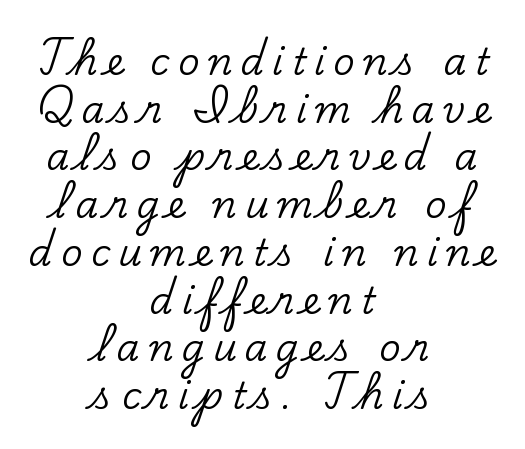
{"serif": "yes", "width": "normal", "stroke_contrast": "low", "x_height": "small", "monospaced": "no", "underline": "no", "align": "center", "line_spacing": "normal", "line_spacing_ratio": 1.29, "letter_spacing": "wide", "letter_spacing_em": 0.22, "glyph_px": 37}
